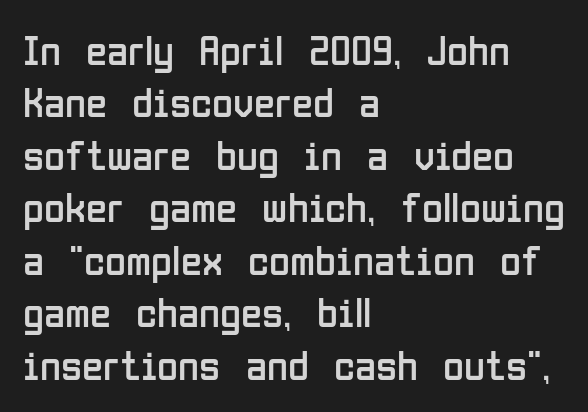
These lines are rendered in a variable-pitch font. All the whitespace from short lines collects on the right. Nothing sits at the stroke ends, so this counts as sans-serif. The passage shown has conventional tracking throughout. The letters stand straight up with perfectly vertical stems.
